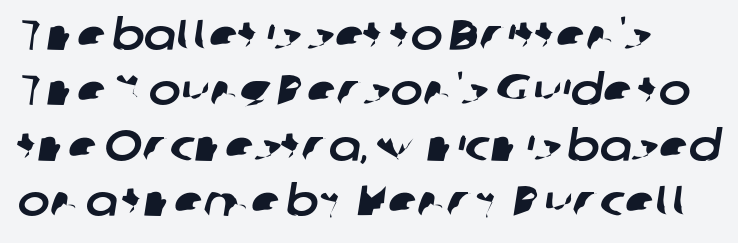
If you drew a ruler down the left edge, every line would touch it. Each letter's strokes conclude bluntly, with no projecting serifs. The horizontal fit of the characters is conventional and even. Regular leading.
